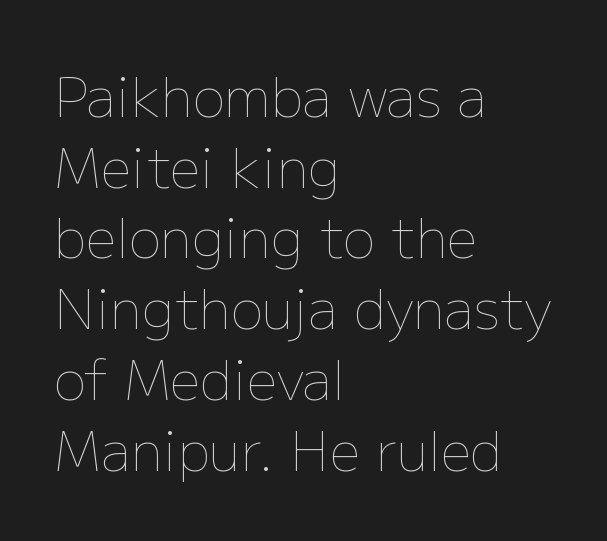
Q: Is the text bold? A: No.
Q: Is the text italic (slanted)? A: No, it is upright.
Q: Is the text underlined? A: No.
Q: How is the paragraph aligned? A: Left-aligned.
Q: Is the spacing between letters normal or unusually wide? A: Normal.
Q: Is the spacing between lines tight, normal or loose? A: Normal.
Q: Width (condensed, normal, or wide)? A: Normal.
Q: Stroke contrast? A: Low.
Q: x-height? A: Medium.
Q: Monospaced? A: No.
